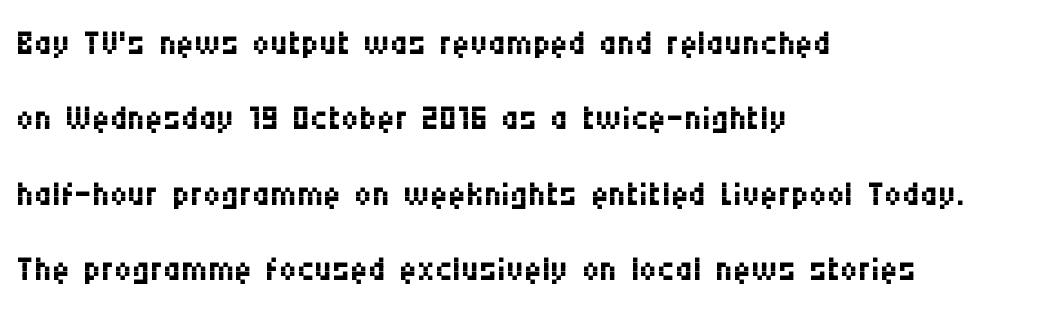
It's the straight-up-and-down kind of type. The compositor pushed each line to the left boundary. These lines are composed in type without serifs. The characters are drawn with everyday or finer stroke widths. The face used here is rendered with its standard letterfit. Character widths vary here, with narrow letters taking less room than wide ones.
